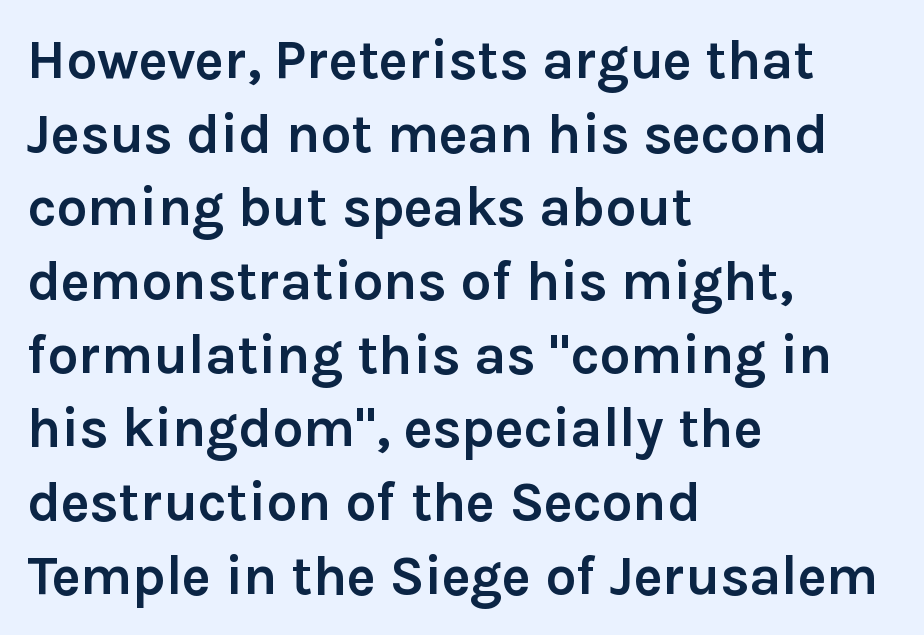
{"serif": "no", "italic": "no", "bold": "yes", "weight": "semibold", "width": "normal", "x_height": "medium", "monospaced": "no", "underline": "no", "align": "left", "line_spacing": "normal", "line_spacing_ratio": 1.34, "letter_spacing": "normal", "letter_spacing_em": 0.0, "glyph_px": 55}
